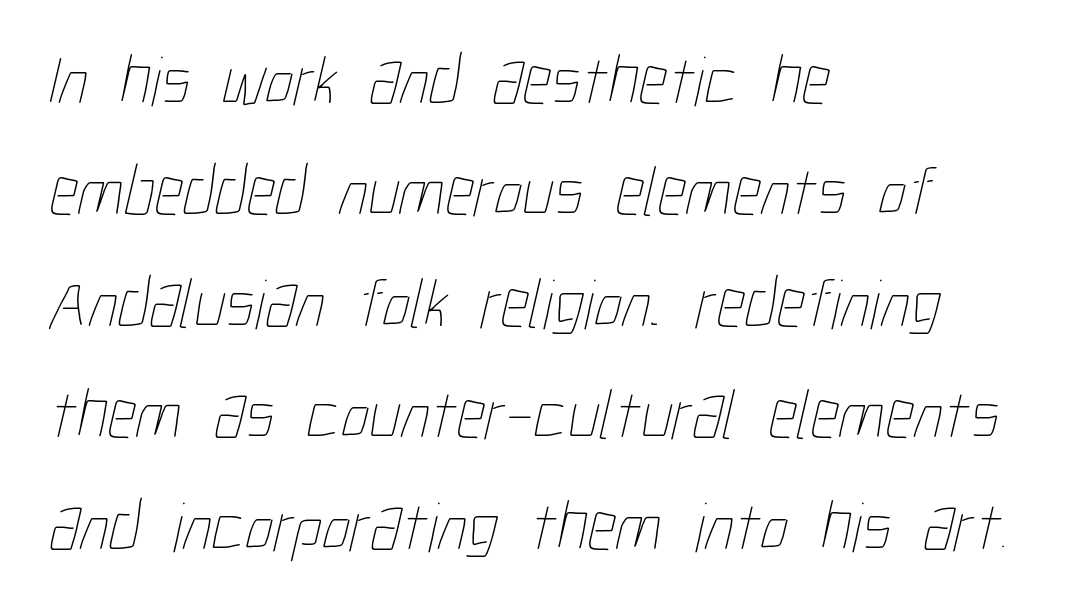
Q: Is the text bold? A: No.
Q: Is the text underlined? A: No.
Q: How is the paragraph aligned? A: Left-aligned.
Q: Is the spacing between letters normal or unusually wide? A: Normal.
Q: Is the spacing between lines tight, normal or loose? A: Normal.
Q: Width (condensed, normal, or wide)? A: Condensed.
Q: Stroke contrast? A: Low.
Q: x-height? A: Medium.
Q: Monospaced? A: No.
